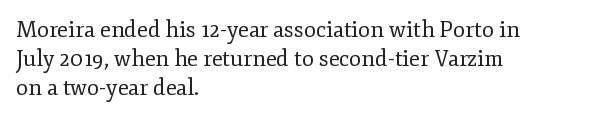
Tall strokes in this sample are plumb rather than angled. The passage shown has conventional tracking throughout. Every row of glyphs begins at an identical x-position on the left. A normal amount of white space separates one row of letters from the next. Type without underlining.
